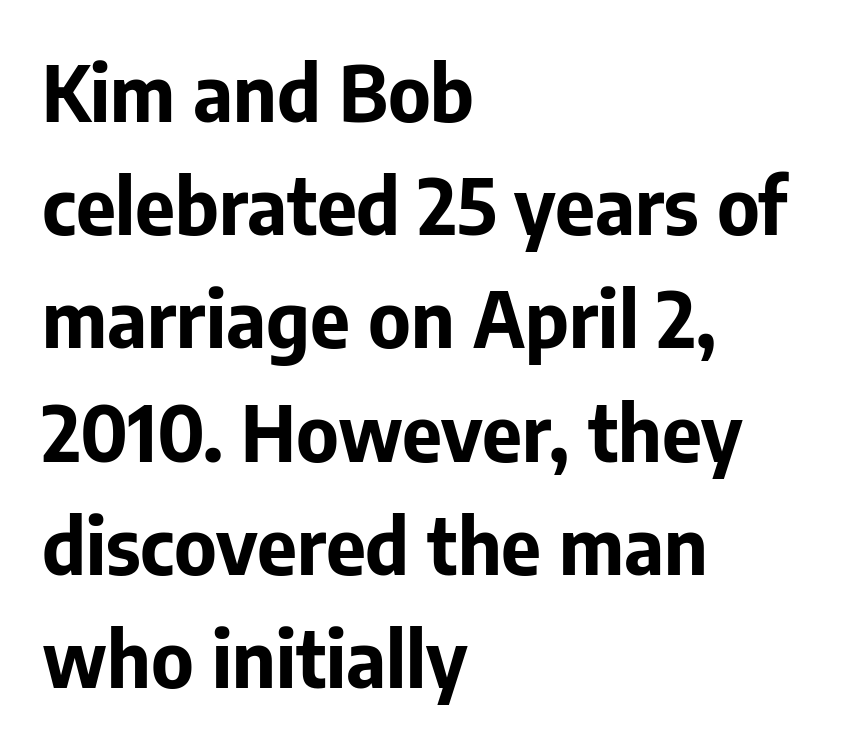
Typesetter's note: full bold, strokes at maximum text heaviness. Short note: letters normally spaced. Think of a printed novel: that variable character pitch is what you see here. Short and long lines alike share a common starting point at left. Whoever set this chose a conventional vertical rhythm.
